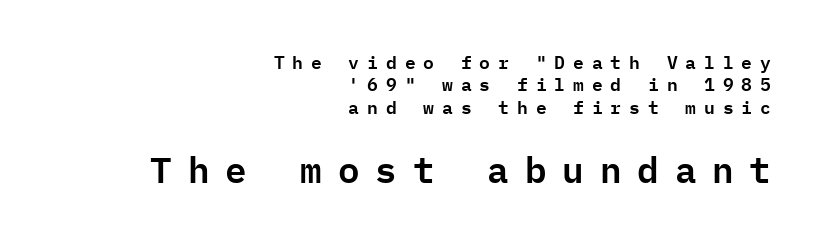
{"serif": "no", "italic": "no", "width": "normal", "stroke_contrast": "low", "x_height": "medium", "monospaced": "yes", "underline": "no", "align": "right", "line_spacing_ratio": 1.24, "letter_spacing": "wide", "letter_spacing_em": 0.44, "larger_block": "second", "size_ratio": 2.0, "glyph_px": 36}
